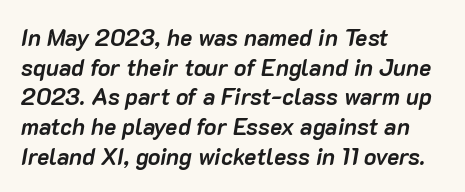
The image shows 23 px bold type, italic (leaning right); set left-aligned, normal line spacing (1.29x), normal letter spacing, not underlined.
